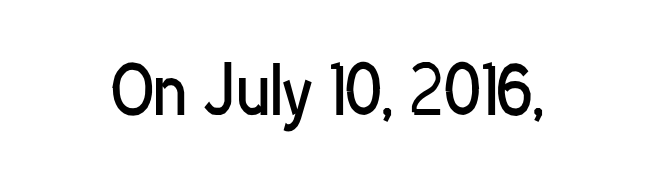
{"serif": "no", "italic": "no", "bold": "no", "weight": "regular", "width": "condensed", "stroke_contrast": "low", "x_height": "medium", "monospaced": "no", "underline": "no", "letter_spacing": "normal", "letter_spacing_em": 0.0, "glyph_px": 64}
